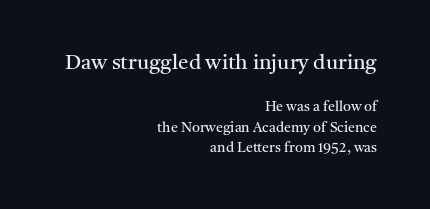
{"italic": "no", "bold": "no", "underline": "no", "align": "right", "line_spacing": "normal", "line_spacing_ratio": 1.45, "letter_spacing": "normal", "letter_spacing_em": 0.0, "larger_block": "first", "size_ratio": 1.5, "glyph_px": 21}
